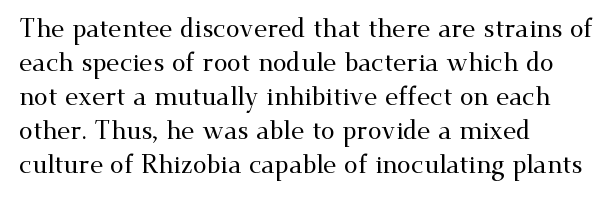
These lines were composed using upright roman letters. Line beginnings align vertically; line endings do not. Quick note: underline off. Nobody touched the tracking dial on this one. Leading matches the norm, producing a regular column.
